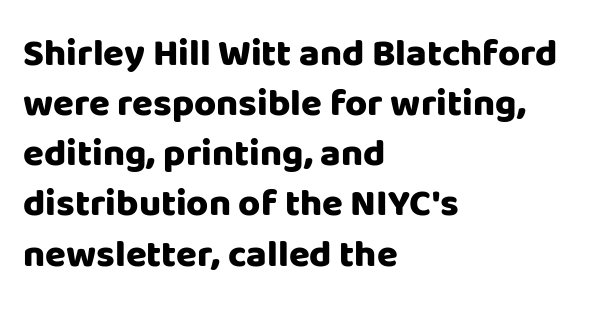
{"serif": "no", "italic": "no", "bold": "yes", "weight": "heavy", "width": "normal", "stroke_contrast": "low", "x_height": "large", "monospaced": "no", "underline": "no", "align": "left", "line_spacing": "normal", "line_spacing_ratio": 1.32, "letter_spacing": "normal", "letter_spacing_em": 0.0, "glyph_px": 38}
